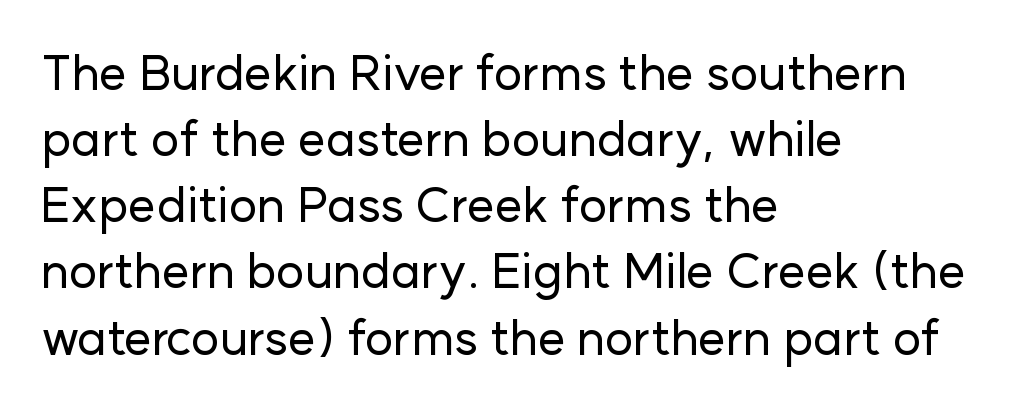
{"serif": "no", "italic": "no", "width": "normal", "stroke_contrast": "low", "x_height": "medium", "monospaced": "no", "underline": "no", "align": "left", "line_spacing": "normal", "line_spacing_ratio": 1.35, "letter_spacing": "normal", "letter_spacing_em": 0.0, "glyph_px": 49}
